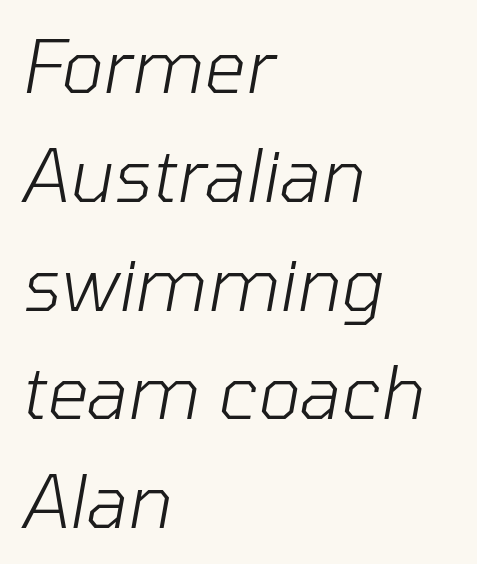
Spacing verdict: proportional, widths tailored to each character. The paragraph has a hard left edge and a soft right edge. Weight: not bold — regular or lighter. If you measured baseline to baseline, you'd find a middling distance. A bare baseline throughout the passage.
